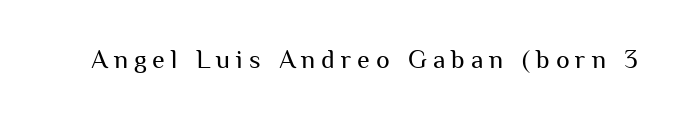
{"italic": "no", "bold": "no", "underline": "no", "letter_spacing": "wide", "letter_spacing_em": 0.23, "glyph_px": 26}
